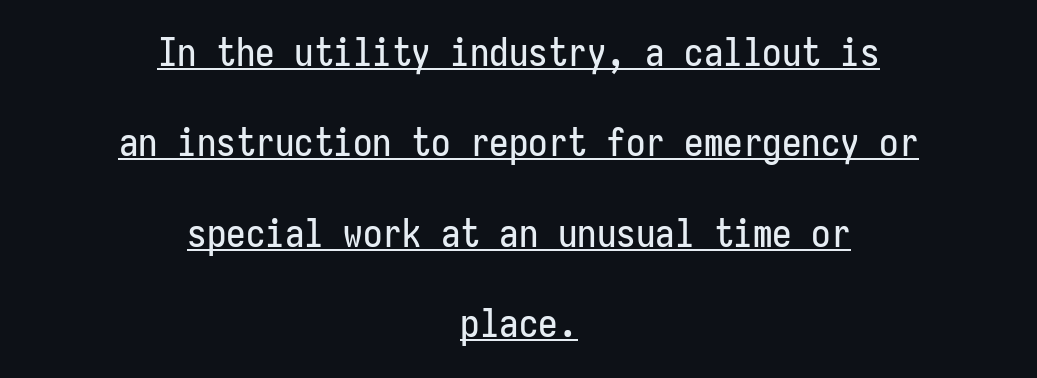
Is the letter spacing exaggerated? No — it looks like the ordinary default. Characters remain perfectly vertical along every line. The paragraph shown floats in the horizontal middle. A rule runs beneath these lines of type. The face used here is monospaced, like something from a code editor. Font category for this specimen: sans-serif.
